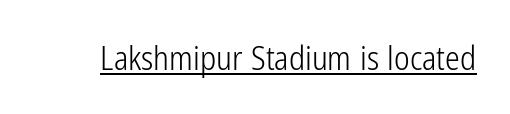
The image shows 33 px light, condensed sans-serif type, upright; set normal letter spacing, underlined; low stroke contrast and a medium x-height.
